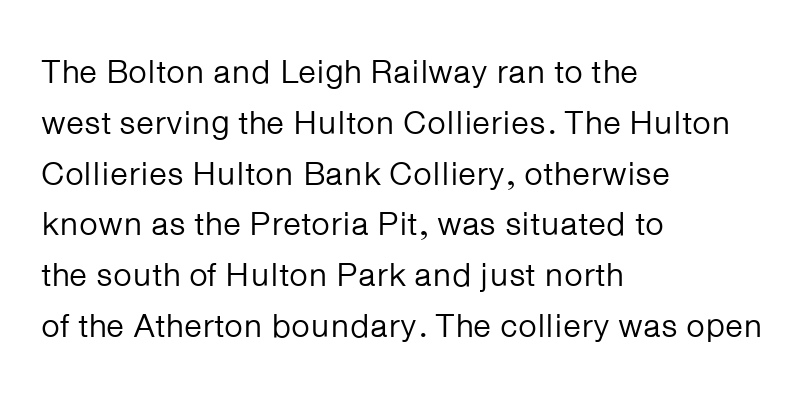
The image shows 33 px regular-weight sans-serif type, upright; set left-aligned, normal line spacing (1.54x), normal letter spacing, not underlined; low stroke contrast and a medium x-height.
